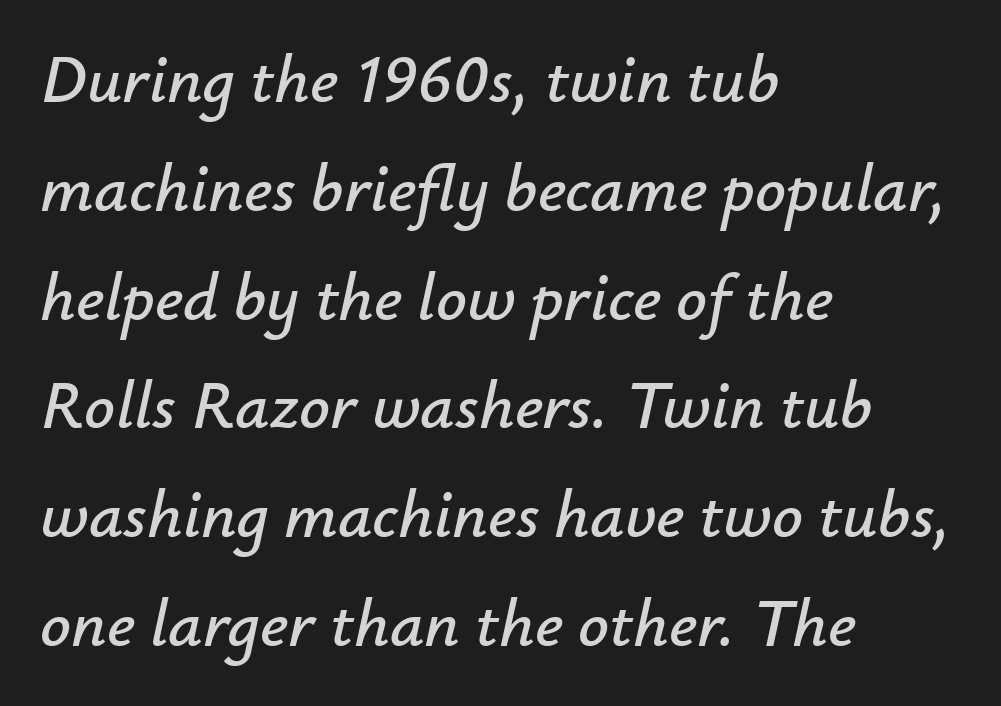
There is no visible air inserted between adjacent glyphs. This is oblique type, the kind used for emphasis or titles. Character widths vary here, with narrow letters taking less room than wide ones. The typesetter chose a ragged-right arrangement here.
